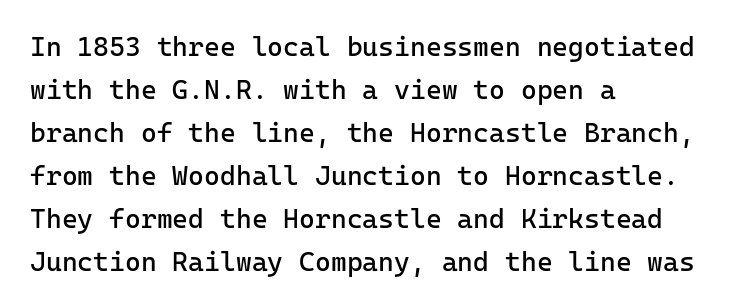
{"italic": "no", "bold": "no", "underline": "no", "align": "left", "line_spacing": "normal", "line_spacing_ratio": 1.59, "letter_spacing": "normal", "letter_spacing_em": 0.0, "glyph_px": 27}
